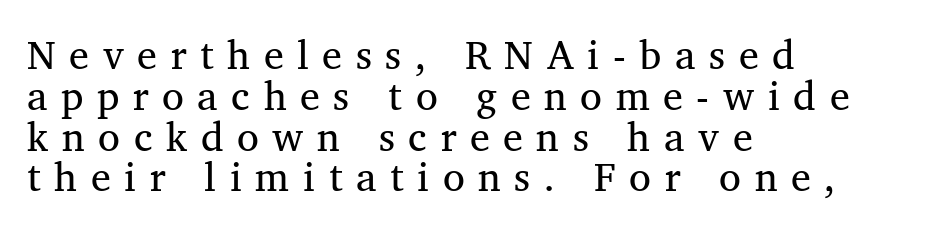
Q: Is the text bold? A: No.
Q: Is the text italic (slanted)? A: No, it is upright.
Q: Is the typeface a serif or a sans-serif typeface? A: Serif.
Q: Is the text underlined? A: No.
Q: How is the paragraph aligned? A: Left-aligned.
Q: Is the spacing between letters normal or unusually wide? A: Unusually wide.
Q: Is the spacing between lines tight, normal or loose? A: Tight.
Q: Width (condensed, normal, or wide)? A: Normal.
Q: Stroke contrast? A: Medium.
Q: x-height? A: Medium.
Q: Monospaced? A: No.
